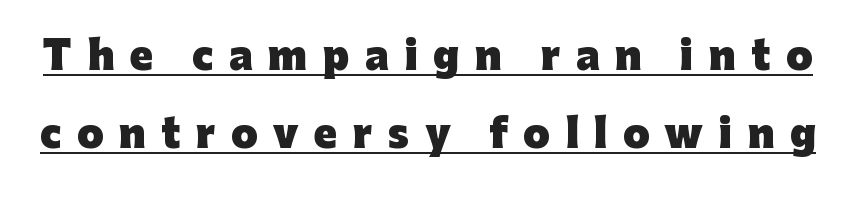
{"serif": "no", "italic": "no", "bold": "yes", "weight": "heavy", "width": "normal", "stroke_contrast": "low", "x_height": "medium", "monospaced": "no", "underline": "yes", "line_spacing": "loose", "line_spacing_ratio": 2.06, "letter_spacing": "wide", "letter_spacing_em": 0.41, "glyph_px": 38}
